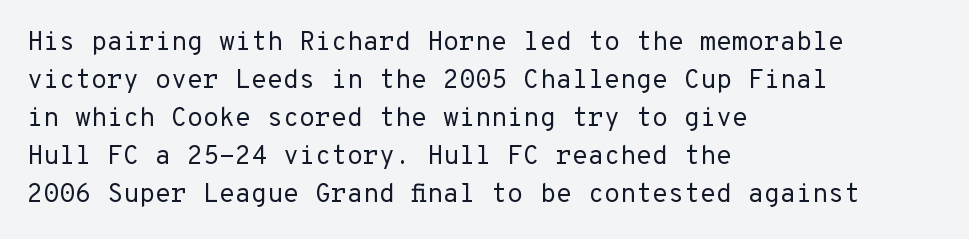
{"italic": "no", "bold": "no", "underline": "no", "align": "left", "line_spacing": "normal", "line_spacing_ratio": 1.46, "letter_spacing": "normal", "letter_spacing_em": 0.0, "glyph_px": 26}
